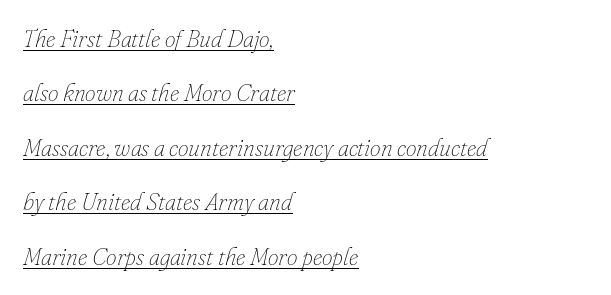
Q: Is the text bold? A: No.
Q: Is the text italic (slanted)? A: Yes, it leans right by about 16 degrees.
Q: Is the text underlined? A: Yes.
Q: How is the paragraph aligned? A: Left-aligned.
Q: Is the spacing between letters normal or unusually wide? A: Normal.
Q: Is the spacing between lines tight, normal or loose? A: Loose.
